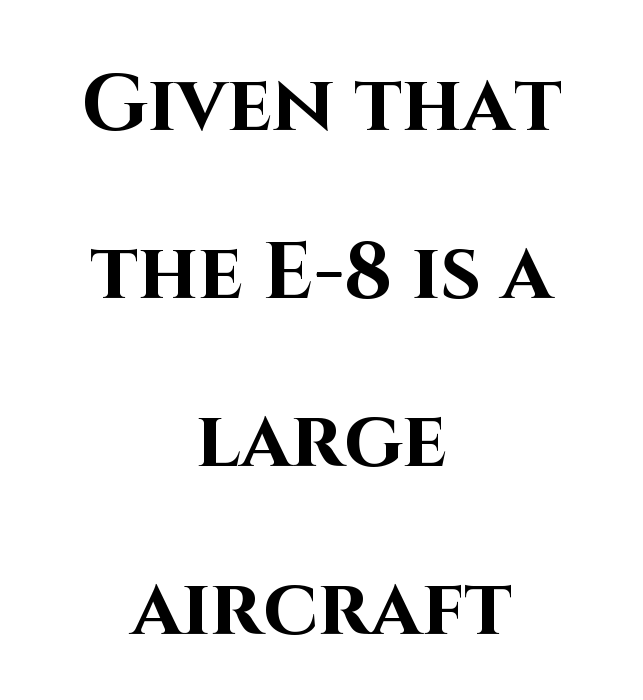
The image shows 80 px bold sans-serif type, upright; set centered, loose line spacing (2.1x), normal letter spacing, not underlined; high stroke contrast and a large x-height.
